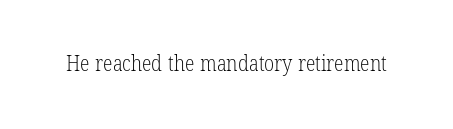
Students, note that the glyphs here touch the page at normal intervals. Any mark beneath the type? The region is blank. Is this a heavy cut? Hardly; it is regular or lighter.
